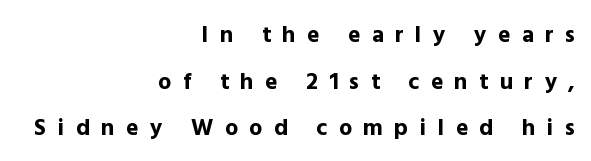
{"italic": "no", "bold": "yes", "underline": "no", "align": "right", "line_spacing": "loose", "line_spacing_ratio": 2.03, "letter_spacing": "wide", "letter_spacing_em": 0.5, "glyph_px": 23}
